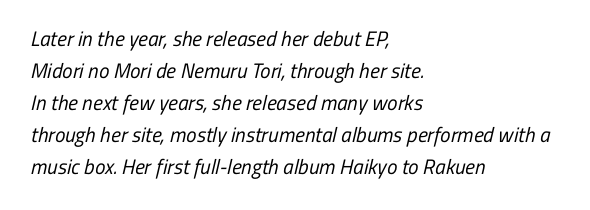
{"bold": "no", "underline": "no", "align": "left", "line_spacing": "normal", "line_spacing_ratio": 1.52, "letter_spacing": "normal", "letter_spacing_em": 0.0, "glyph_px": 21}
